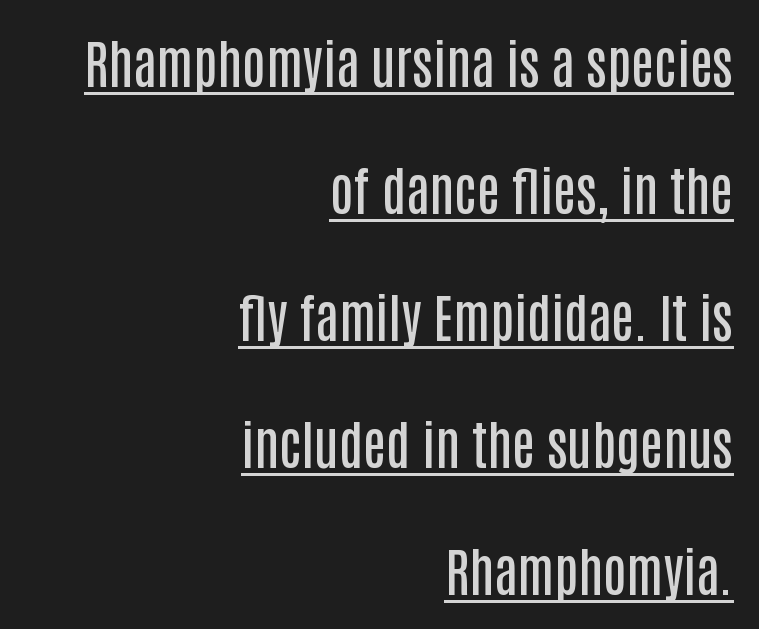
The image shows 52 px semibold, condensed sans-serif type, upright; set right-aligned, loose line spacing (2.44x), normal letter spacing, underlined; low stroke contrast and a large x-height.
